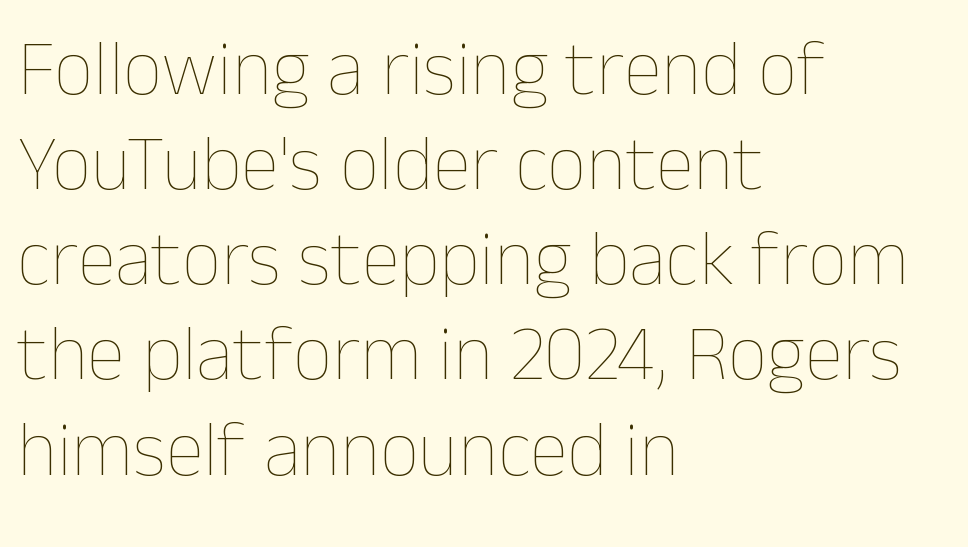
The image shows 78 px thin type, upright; set left-aligned, line spacing 1.22x, normal letter spacing, not underlined; low stroke contrast and a medium x-height.
